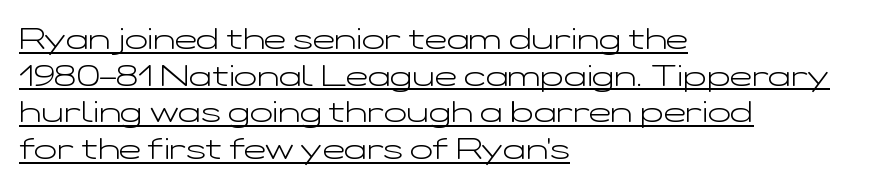
{"serif": "no", "italic": "no", "bold": "no", "weight": "light", "width": "wide", "stroke_contrast": "low", "x_height": "medium", "monospaced": "no", "underline": "yes", "align": "left", "line_spacing_ratio": 1.22, "letter_spacing": "normal", "letter_spacing_em": 0.0, "glyph_px": 30}
